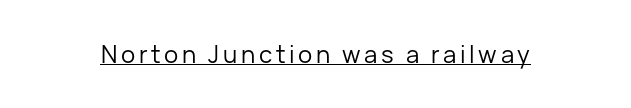
This reads as an unemphasized weight, regular at the heaviest. A typographer would call this underscored text. Posture: upright roman.
